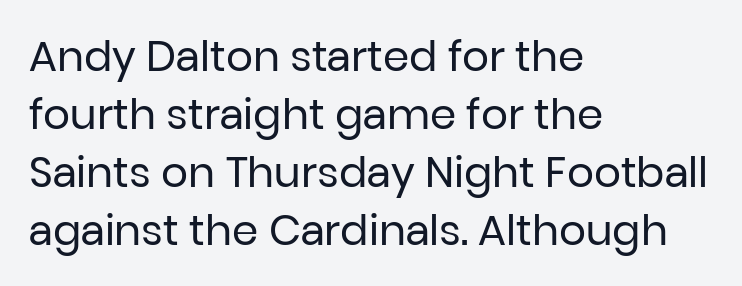
Horizontal alignment here is leftward, the default for most running prose. Each new line begins a customary step beneath the previous one. Notice how the stems are strictly vertical — no italics here. Note the varied advance widths — an 'i' is clearly narrower than an 'm'. This sample uses a sans-serif face.
